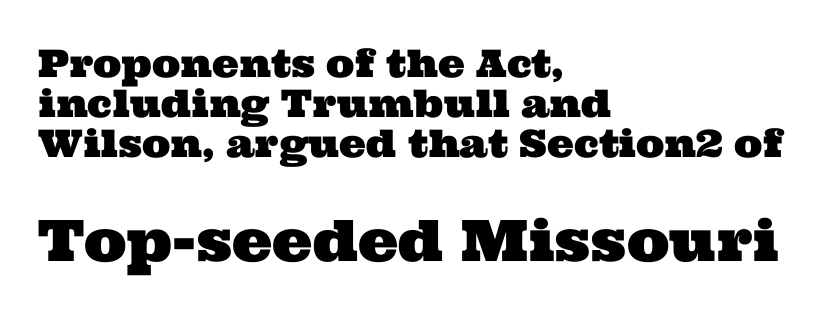
The image shows 57 px wide serif type; set left-aligned, tight line spacing (1.05x), normal letter spacing, not underlined; the second (bottom) block is 1.5x larger; medium stroke contrast and a medium x-height.
